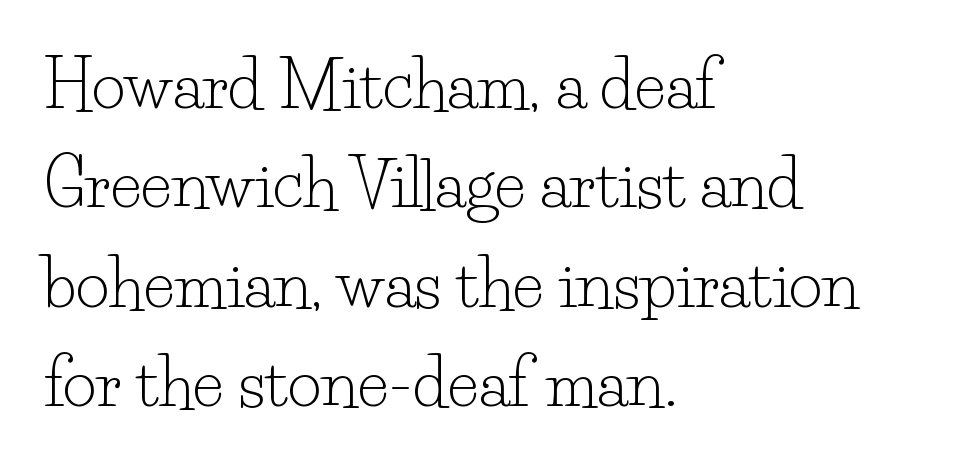
{"serif": "yes", "italic": "no", "bold": "no", "weight": "light", "width": "normal", "stroke_contrast": "low", "x_height": "small", "monospaced": "no", "underline": "no", "align": "left", "line_spacing": "normal", "line_spacing_ratio": 1.53, "letter_spacing": "normal", "letter_spacing_em": 0.0, "glyph_px": 65}
